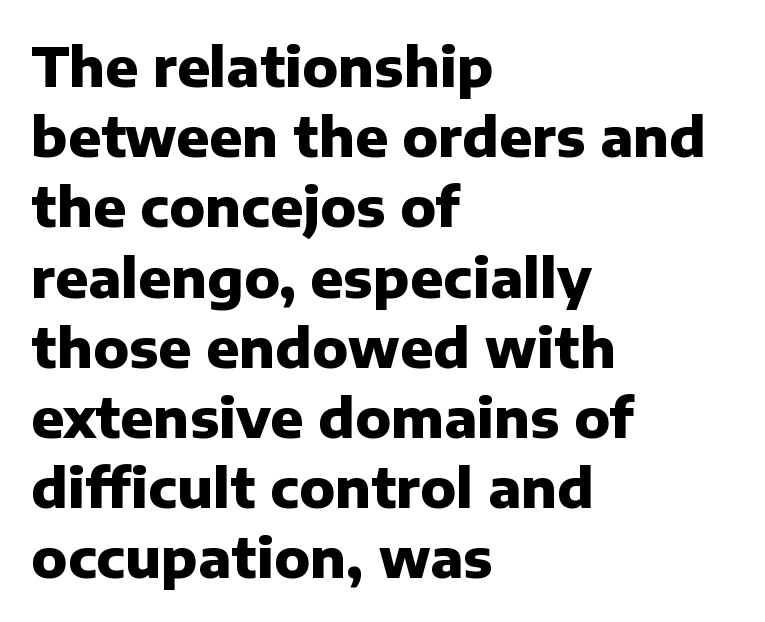
{"serif": "no", "italic": "no", "bold": "yes", "weight": "heavy", "width": "normal", "stroke_contrast": "low", "x_height": "medium", "monospaced": "no", "underline": "no", "align": "left", "line_spacing": "normal", "line_spacing_ratio": 1.3, "letter_spacing": "normal", "letter_spacing_em": 0.0, "glyph_px": 54}
